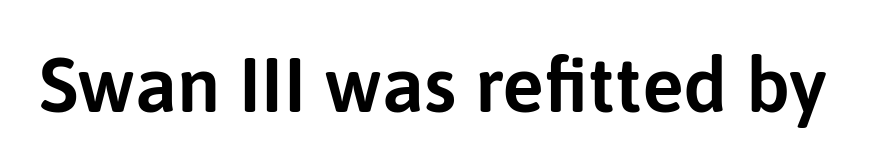
The image shows 78 px sans-serif type, upright; set normal letter spacing, not underlined; low stroke contrast and a medium x-height.
